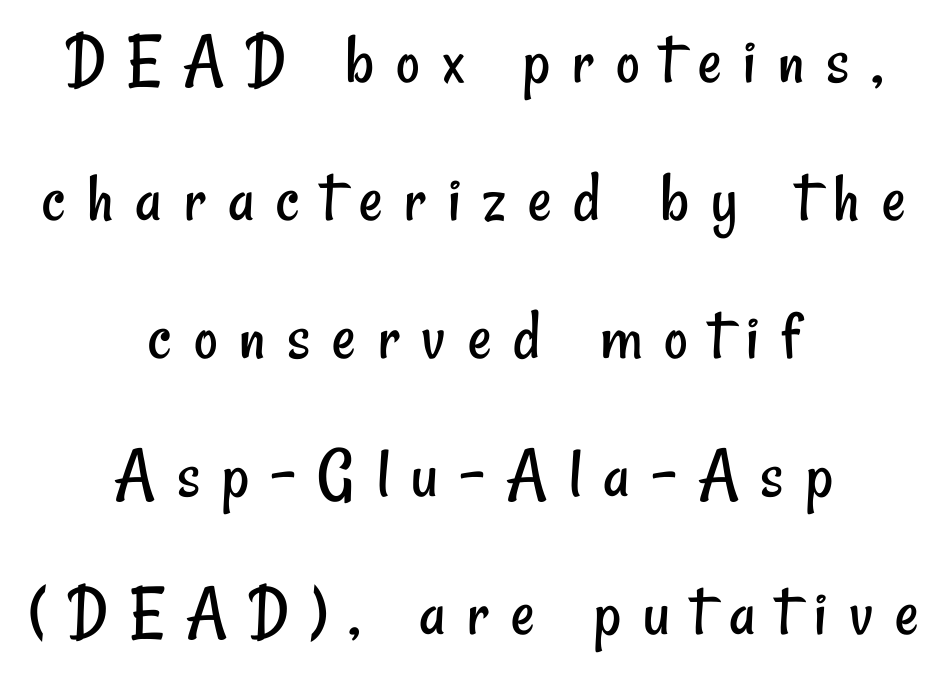
The image shows 73 px regular-weight, condensed sans-serif type; set centered, line spacing 1.89x, unusually wide letter spacing (+0.3 em), not underlined; low stroke contrast and a small x-height.
